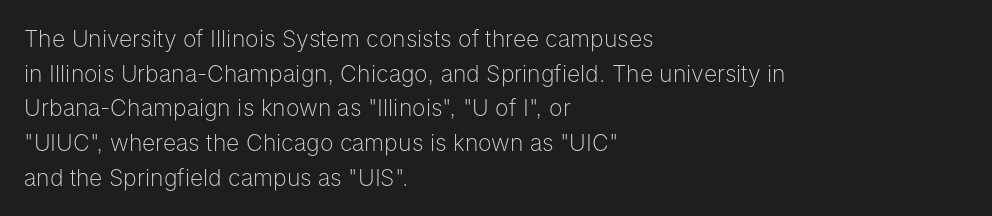
The image shows 23 px text type, upright; set left-aligned, normal line spacing (1.51x), normal letter spacing, not underlined.
